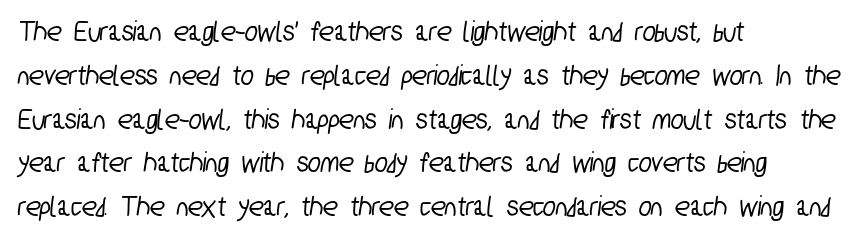
{"serif": "no", "width": "condensed", "stroke_contrast": "low", "x_height": "medium", "monospaced": "no", "underline": "no", "align": "left", "line_spacing": "normal", "line_spacing_ratio": 1.46, "letter_spacing": "normal", "letter_spacing_em": 0.0, "glyph_px": 30}
